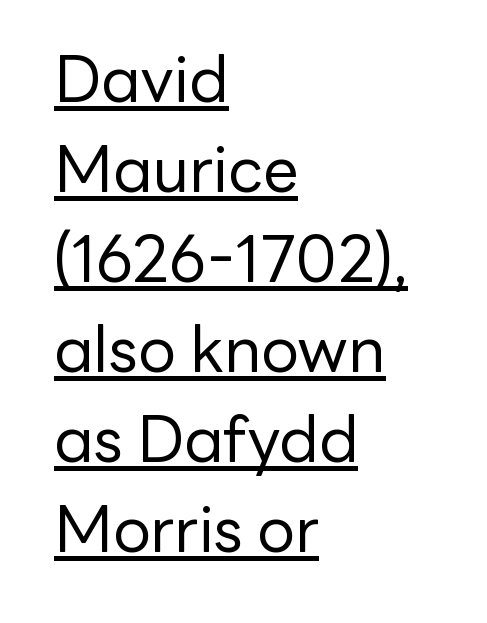
{"serif": "no", "italic": "no", "bold": "no", "weight": "regular", "width": "normal", "stroke_contrast": "low", "x_height": "medium", "monospaced": "no", "underline": "yes", "align": "left", "line_spacing": "normal", "line_spacing_ratio": 1.43, "letter_spacing": "normal", "letter_spacing_em": 0.0, "glyph_px": 63}
